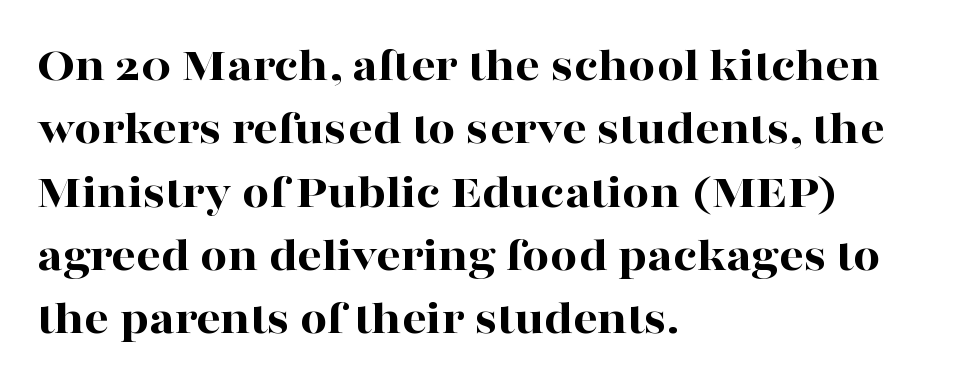
The image shows 48 px bold, wide serif type, upright; set left-aligned, normal line spacing (1.32x), normal letter spacing, not underlined; high stroke contrast and a medium x-height.
